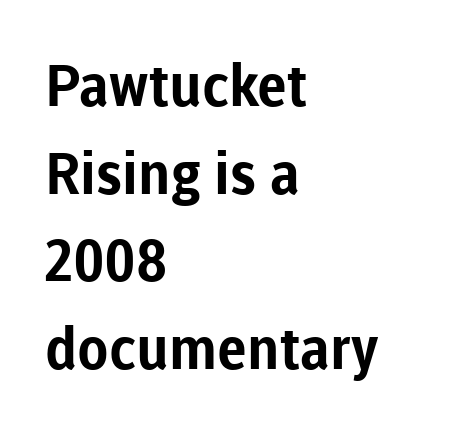
Q: Is the text bold? A: Yes.
Q: Is the text italic (slanted)? A: No, it is upright.
Q: Is the typeface a serif or a sans-serif typeface? A: Sans-serif.
Q: Is the text underlined? A: No.
Q: How is the paragraph aligned? A: Left-aligned.
Q: Is the spacing between letters normal or unusually wide? A: Normal.
Q: Is the spacing between lines tight, normal or loose? A: Normal.
Q: Width (condensed, normal, or wide)? A: Normal.
Q: Stroke contrast? A: Low.
Q: x-height? A: Medium.
Q: Monospaced? A: No.
